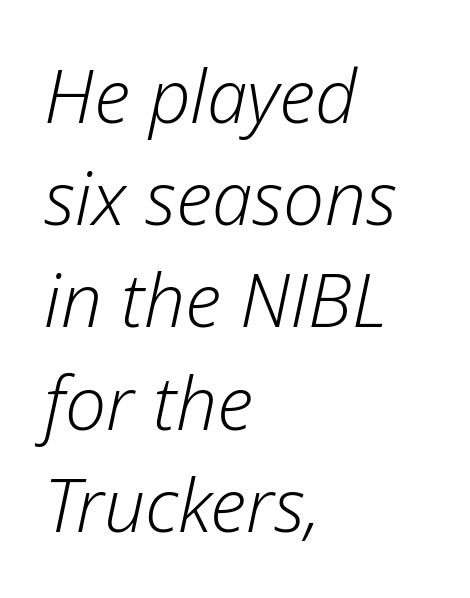
The image shows 73 px light type, italic (leaning right); set left-aligned, normal line spacing (1.4x), normal letter spacing, not underlined; low stroke contrast and a medium x-height.
